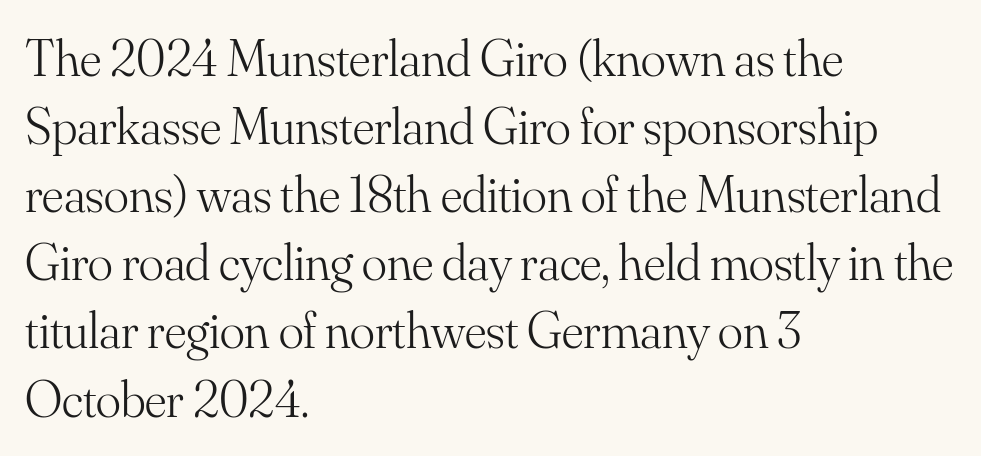
All the whitespace from short lines collects on the right. This sample has the flowing, uneven cadence of proportional lettering. The font is comparable to plain body text, perhaps lighter. Tracking value appears to be zero — textbook default spacing. The letters carry serifs — small finishing strokes at the ends of their stems.
